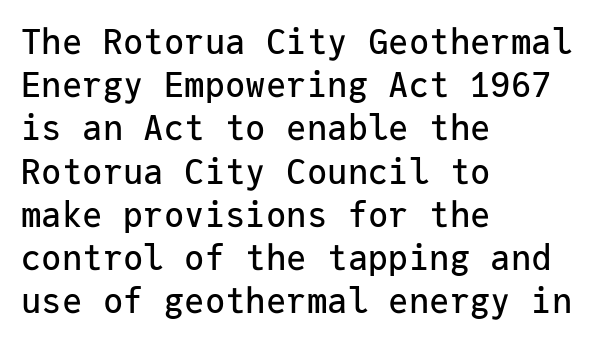
Q: Is the text italic (slanted)? A: No, it is upright.
Q: Is the typeface a serif or a sans-serif typeface? A: Sans-serif.
Q: Is the text underlined? A: No.
Q: How is the paragraph aligned? A: Left-aligned.
Q: Is the spacing between letters normal or unusually wide? A: Normal.
Q: Is the spacing between lines tight, normal or loose? A: Normal.
Q: Width (condensed, normal, or wide)? A: Normal.
Q: Stroke contrast? A: Low.
Q: x-height? A: Medium.
Q: Monospaced? A: Yes.
